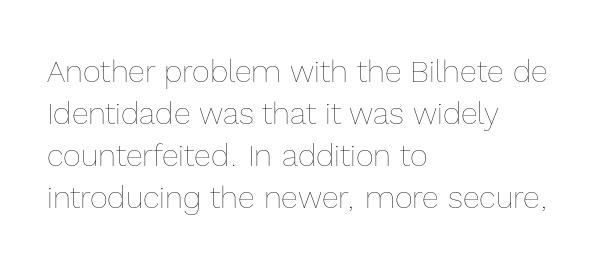
Q: Is the text bold? A: No.
Q: Is the text italic (slanted)? A: No, it is upright.
Q: Is the text underlined? A: No.
Q: How is the paragraph aligned? A: Left-aligned.
Q: Is the spacing between letters normal or unusually wide? A: Normal.
Q: Is the spacing between lines tight, normal or loose? A: Normal.
Q: Width (condensed, normal, or wide)? A: Normal.
Q: x-height? A: Medium.
Q: Monospaced? A: No.
